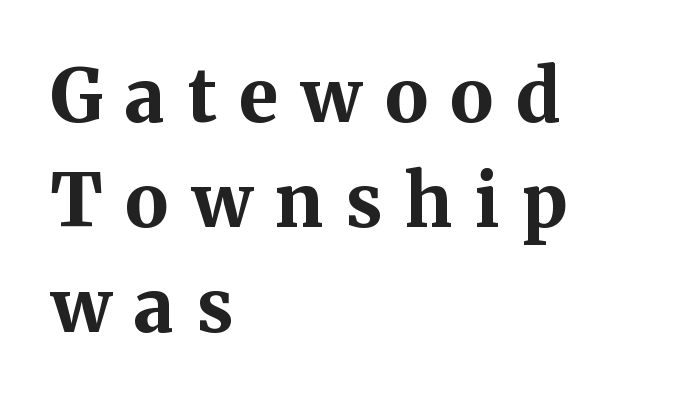
The rendering uses natural spacing where letterforms have individual widths. This is heavy type, rendered in bold. Quick note: underline off. Each letter's strokes conclude with small projecting serifs.
